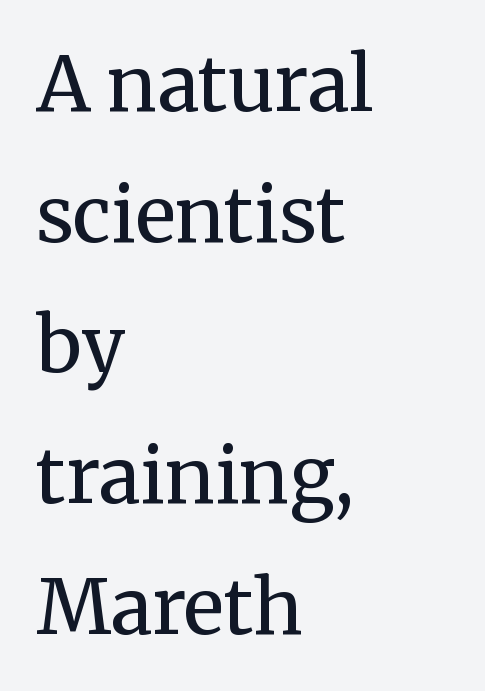
The image shows 76 px regular-weight serif type, upright; set left-aligned, line spacing 1.72x, normal letter spacing, not underlined; medium stroke contrast and a medium x-height.
